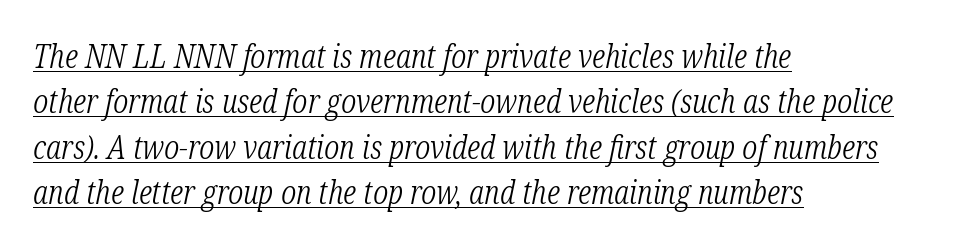
The image shows 32 px light, condensed serif type, italic (leaning right); set left-aligned, normal line spacing (1.42x), normal letter spacing, underlined; low stroke contrast and a medium x-height.
